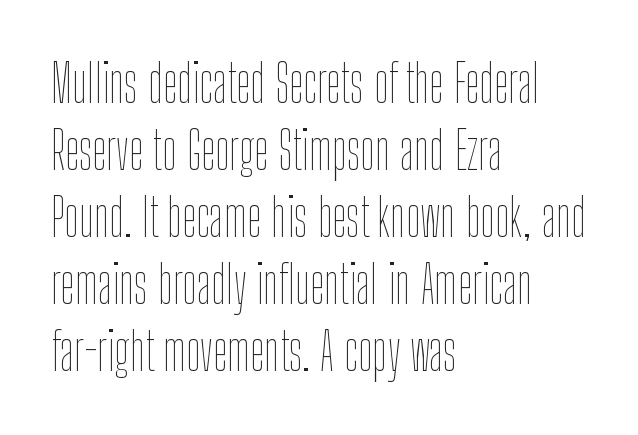
Evenly set lines give the paragraph a standard silhouette. The rendering uses natural spacing where letterforms have individual widths. The typesetting does not lean heavy: it is not bold. Designer's note — italics off, roman on. The text block is weighted toward the left margin, trailing off unevenly rightward.
